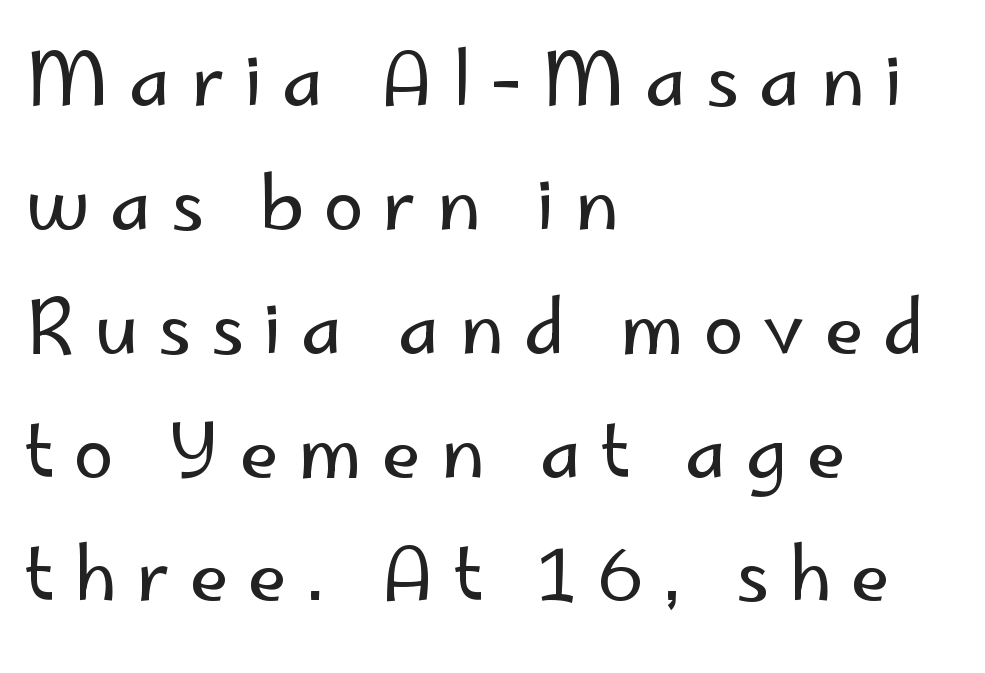
A typesetter would call this heavily tracked-out type. Each row of text sits above clean, open space. One-word summary of the alignment: left. No chunkiness to these letters — they're not bold. Each letter keeps its own natural width here, so spacing adapts to shape.
